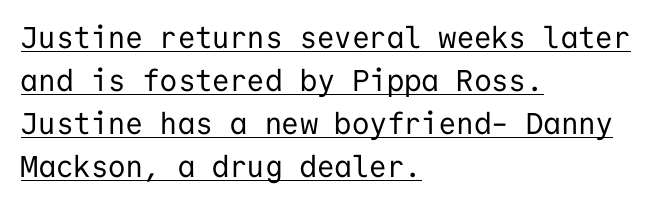
Q: Is the text bold? A: No.
Q: Is the text italic (slanted)? A: No, it is upright.
Q: Is the typeface a serif or a sans-serif typeface? A: Sans-serif.
Q: Is the text underlined? A: Yes.
Q: How is the paragraph aligned? A: Left-aligned.
Q: Is the spacing between letters normal or unusually wide? A: Normal.
Q: Is the spacing between lines tight, normal or loose? A: Normal.
Q: Width (condensed, normal, or wide)? A: Normal.
Q: Stroke contrast? A: Low.
Q: x-height? A: Medium.
Q: Monospaced? A: Yes.
